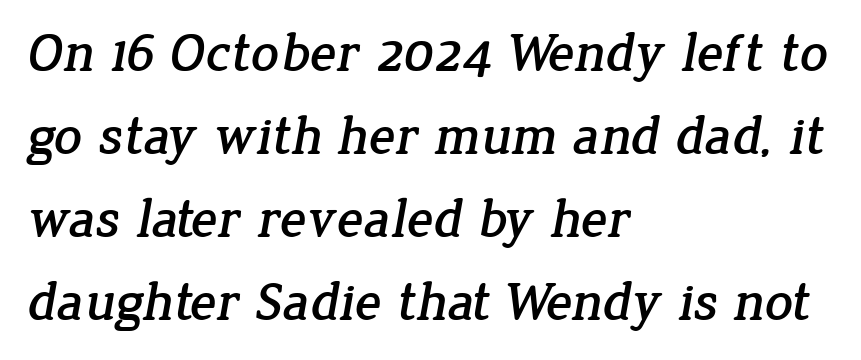
Bare-footed words on every line. Casual observation: everything's shoved over to the left. These lines are rendered in a variable-pitch font. Horizontal bands of white between lines are of average thickness.
